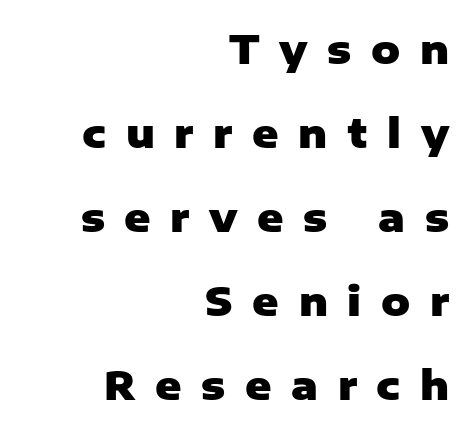
Q: Is the text bold? A: Yes.
Q: Is the text italic (slanted)? A: No, it is upright.
Q: Is the typeface a serif or a sans-serif typeface? A: Sans-serif.
Q: Is the text underlined? A: No.
Q: How is the paragraph aligned? A: Right-aligned.
Q: Is the spacing between letters normal or unusually wide? A: Unusually wide.
Q: Is the spacing between lines tight, normal or loose? A: Loose.
Q: Width (condensed, normal, or wide)? A: Normal.
Q: Stroke contrast? A: Low.
Q: x-height? A: Medium.
Q: Monospaced? A: No.
